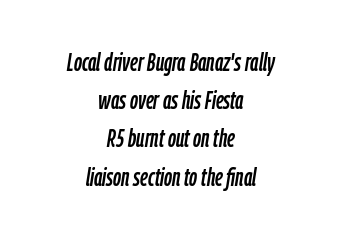
Q: Is the text italic (slanted)? A: Yes, it leans right by about 9 degrees.
Q: Is the text underlined? A: No.
Q: How is the paragraph aligned? A: Centered.
Q: Is the spacing between letters normal or unusually wide? A: Normal.
Q: Is the spacing between lines tight, normal or loose? A: Normal.
